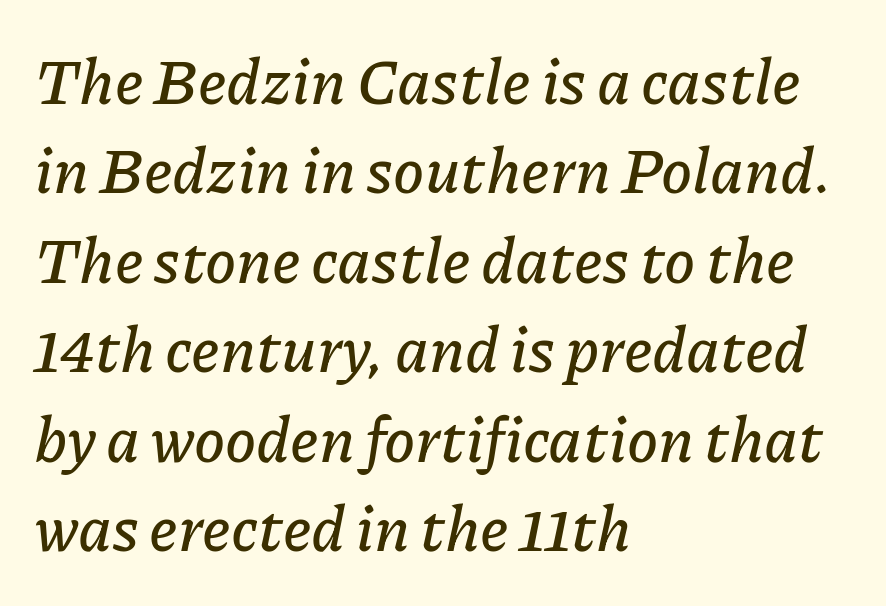
Teacher's note: observe the even left margin — that is flush-left alignment. Rows of type keep a routine distance in the vertical direction. You could not count columns in this text — the font is proportionally spaced. Nobody drew a line under any word here. Spacing between characters is what you'd get straight out of the box.
